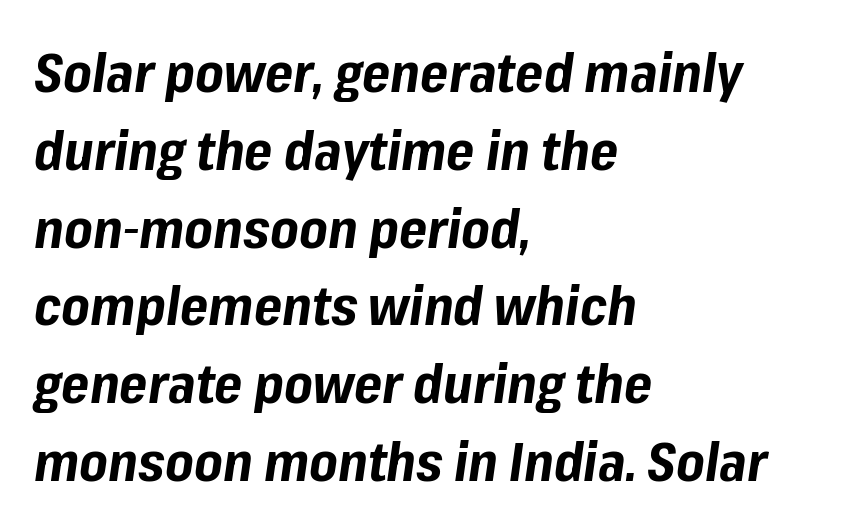
Q: Is the text bold? A: Yes.
Q: Is the text italic (slanted)? A: Yes, it leans right by about 8 degrees.
Q: Is the text underlined? A: No.
Q: How is the paragraph aligned? A: Left-aligned.
Q: Is the spacing between letters normal or unusually wide? A: Normal.
Q: Is the spacing between lines tight, normal or loose? A: Normal.
Q: Width (condensed, normal, or wide)? A: Normal.
Q: Stroke contrast? A: Low.
Q: x-height? A: Medium.
Q: Monospaced? A: No.
